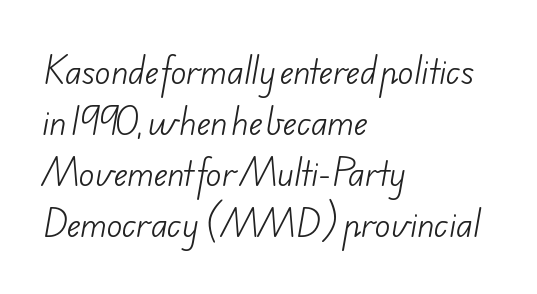
The image shows 32 px light sans-serif type; set left-aligned, normal line spacing (1.59x), normal letter spacing, not underlined; low stroke contrast and a small x-height.
